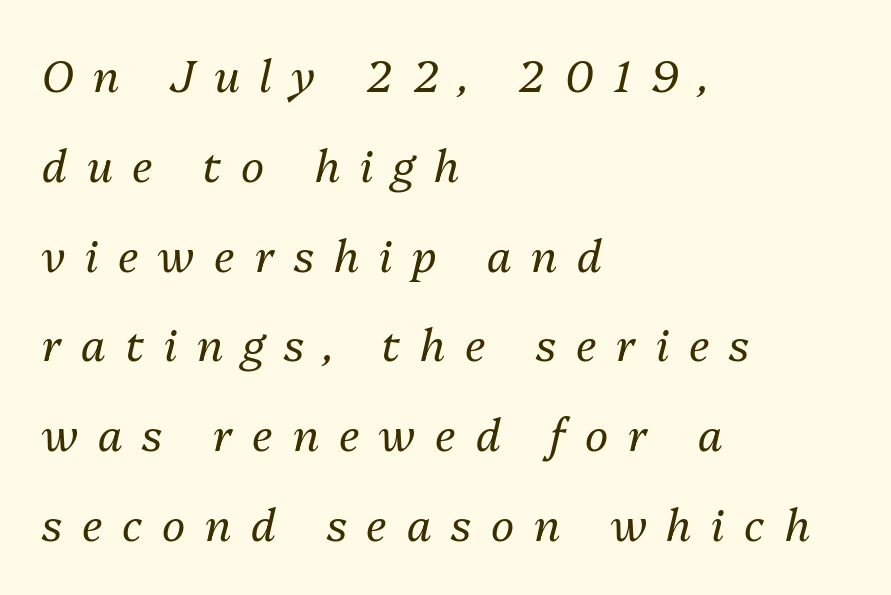
The image shows 44 px regular-weight type, italic (leaning right); set left-aligned, loose line spacing (2.04x), unusually wide letter spacing (+0.45 em), not underlined; medium stroke contrast and a medium x-height.
